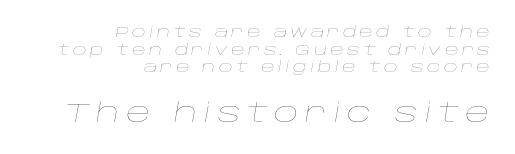
{"italic": "yes", "lean": "right", "slant_degrees": 10, "bold": "no", "underline": "no", "align": "right", "line_spacing_ratio": 1.18, "letter_spacing": "wide", "letter_spacing_em": 0.22, "larger_block": "second", "size_ratio": 1.8, "glyph_px": 27}
